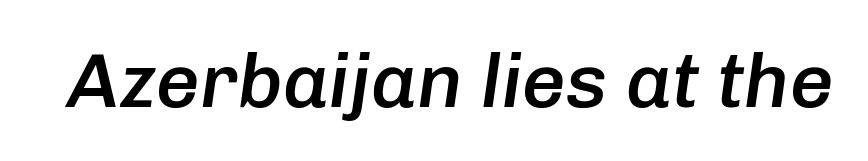
Characters are canted at an angle relative to the baseline's perpendicular. Note the varied advance widths — an 'i' is clearly narrower than an 'm'. This sample uses plain, unmodified letter spacing. Typographic density is moderately raised because the face is semibold. Clear beneath every line of the passage.
